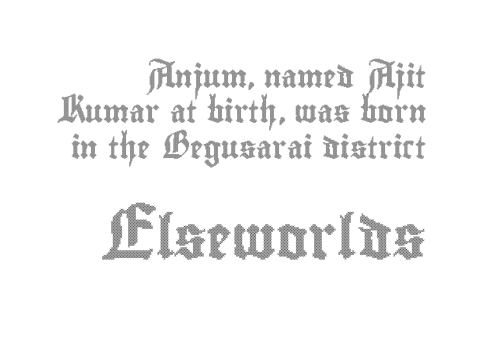
Q: Is the text italic (slanted)? A: No, it is upright.
Q: Is the text underlined? A: No.
Q: How is the paragraph aligned? A: Right-aligned.
Q: Is the spacing between letters normal or unusually wide? A: Normal.
Q: Is the spacing between lines tight, normal or loose? A: Normal.
Q: Which block of text is set in a larger size, the first (top) or the second (bottom)? A: The second (bottom) one.
Q: Width (condensed, normal, or wide)? A: Condensed.
Q: x-height? A: Small.
Q: Monospaced? A: No.
